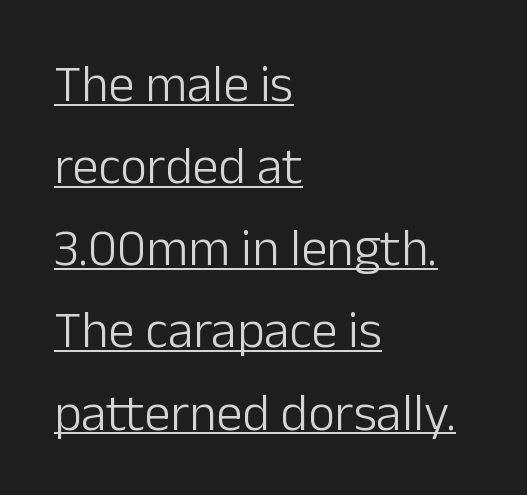
The image shows 52 px light sans-serif type, upright; set left-aligned, normal line spacing (1.58x), normal letter spacing, underlined; low stroke contrast and a medium x-height.
